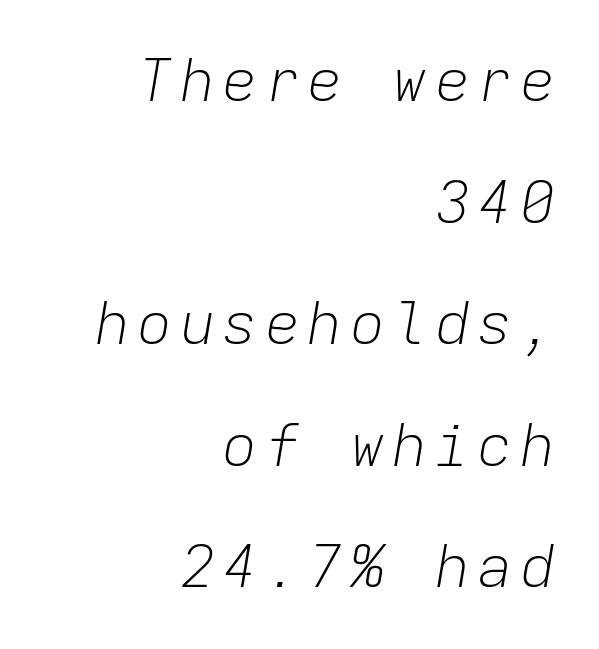
Q: Is the text bold? A: No.
Q: Is the text italic (slanted)? A: Yes, it leans right by about 9 degrees.
Q: Is the text underlined? A: No.
Q: How is the paragraph aligned? A: Right-aligned.
Q: Is the spacing between lines tight, normal or loose? A: Loose.
Q: Width (condensed, normal, or wide)? A: Normal.
Q: Stroke contrast? A: Low.
Q: x-height? A: Medium.
Q: Monospaced? A: Yes.
